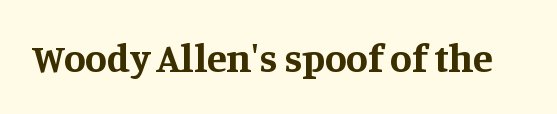
{"serif": "yes", "italic": "no", "bold": "yes", "weight": "bold", "width": "normal", "stroke_contrast": "medium", "x_height": "large", "monospaced": "no", "underline": "no", "letter_spacing": "normal", "letter_spacing_em": 0.0, "glyph_px": 40}
